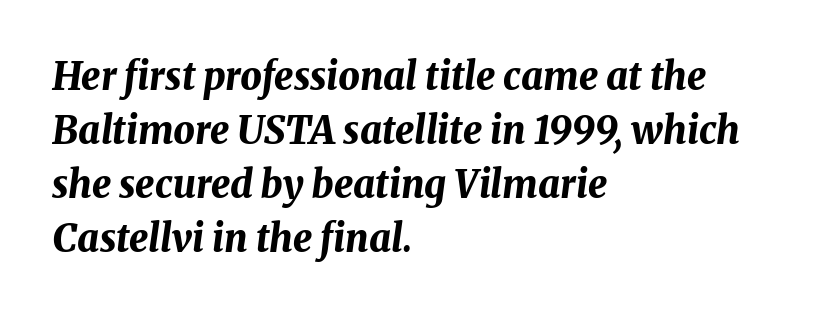
The image shows 38 px bold type, italic (leaning right); set left-aligned, normal line spacing (1.42x), normal letter spacing, not underlined; medium stroke contrast and a medium x-height.
